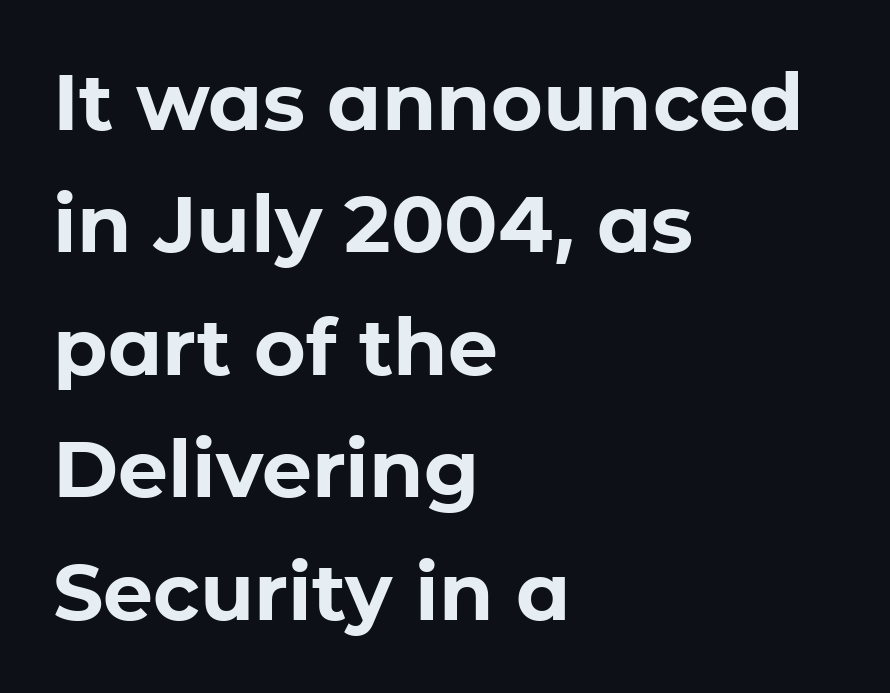
The image shows 79 px bold sans-serif type, upright; set left-aligned, normal line spacing (1.55x), normal letter spacing, not underlined; low stroke contrast and a medium x-height.
